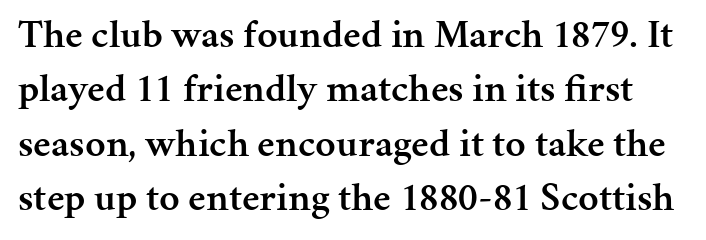
The image shows 40 px semibold serif type, upright; set normal line spacing (1.36x), normal letter spacing, not underlined; medium stroke contrast and a medium x-height.
